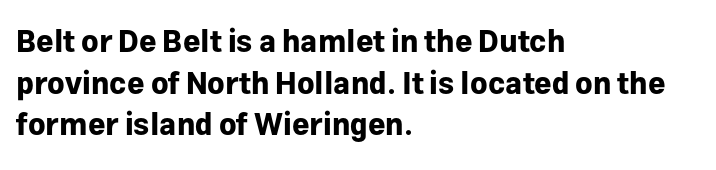
{"serif": "no", "italic": "no", "bold": "yes", "weight": "bold", "width": "normal", "stroke_contrast": "low", "x_height": "medium", "monospaced": "no", "underline": "no", "align": "left", "line_spacing": "normal", "line_spacing_ratio": 1.39, "letter_spacing": "normal", "letter_spacing_em": 0.0, "glyph_px": 30}
